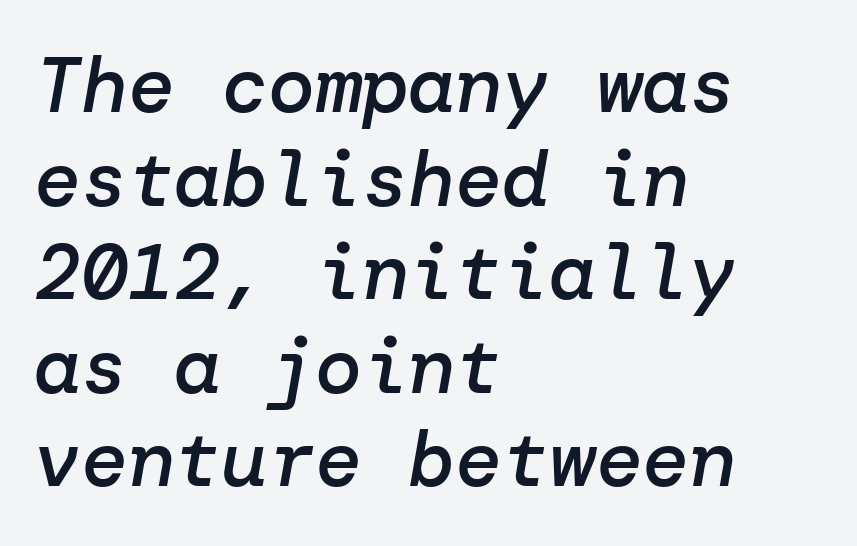
{"italic": "yes", "lean": "right", "slant_degrees": 10, "bold": "semi", "weight": "semibold", "width": "normal", "stroke_contrast": "low", "x_height": "medium", "underline": "no", "align": "left", "line_spacing_ratio": 1.2, "letter_spacing": "normal", "letter_spacing_em": 0.0, "glyph_px": 78}
